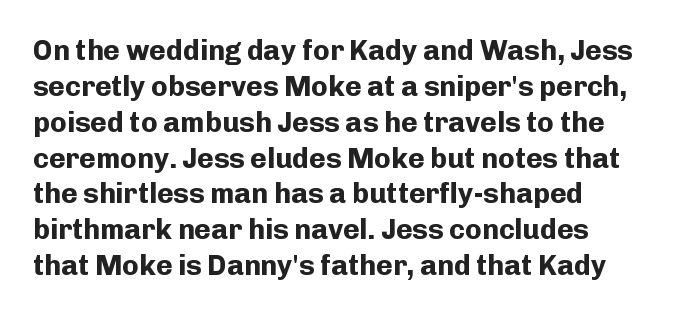
Q: Is the text bold? A: Yes.
Q: Is the text italic (slanted)? A: No, it is upright.
Q: Is the typeface a serif or a sans-serif typeface? A: Sans-serif.
Q: Is the text underlined? A: No.
Q: How is the paragraph aligned? A: Left-aligned.
Q: Is the spacing between letters normal or unusually wide? A: Normal.
Q: Is the spacing between lines tight, normal or loose? A: Normal.
Q: Width (condensed, normal, or wide)? A: Normal.
Q: Stroke contrast? A: Low.
Q: x-height? A: Medium.
Q: Monospaced? A: No.
